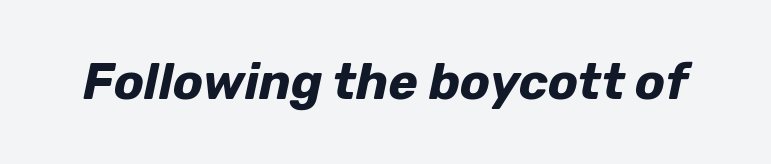
The image shows 50 px bold type, italic (leaning right); set normal letter spacing, not underlined; low stroke contrast and a medium x-height.
